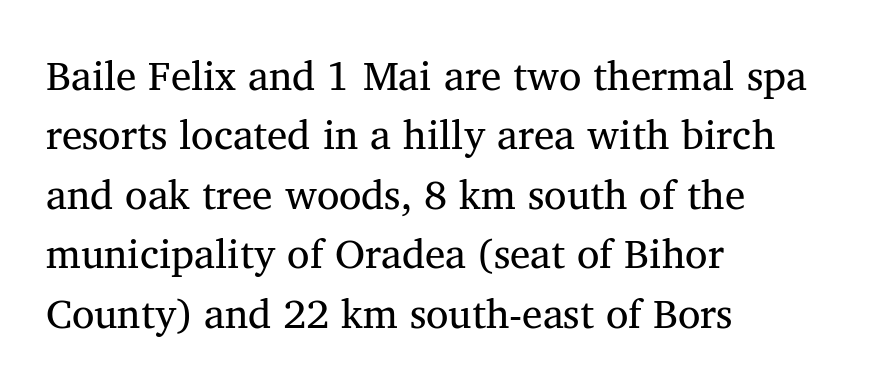
Q: Is the text bold? A: No.
Q: Is the text italic (slanted)? A: No, it is upright.
Q: Is the typeface a serif or a sans-serif typeface? A: Serif.
Q: Is the text underlined? A: No.
Q: How is the paragraph aligned? A: Left-aligned.
Q: Is the spacing between letters normal or unusually wide? A: Normal.
Q: Is the spacing between lines tight, normal or loose? A: Normal.
Q: Width (condensed, normal, or wide)? A: Normal.
Q: Stroke contrast? A: Medium.
Q: x-height? A: Medium.
Q: Monospaced? A: No.
